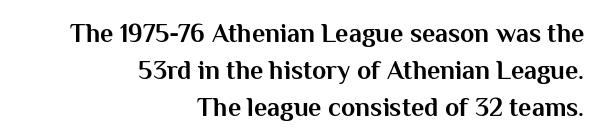
{"italic": "no", "bold": "yes", "underline": "no", "align": "right", "line_spacing": "normal", "line_spacing_ratio": 1.42, "letter_spacing": "normal", "letter_spacing_em": 0.0, "glyph_px": 26}
